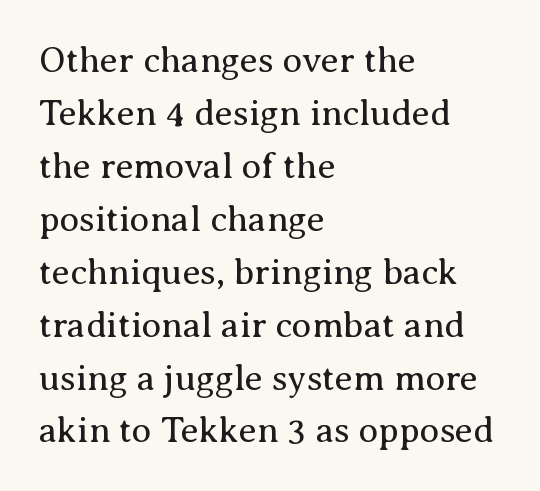
Stems and bowls with no extra thickness — not bold. Is this a sans? No — the strokes have serifs. Character widths vary here, with narrow letters taking less room than wide ones. This sample is left-justified, so line endings fall wherever the words run out. The passage shown has conventional tracking throughout. The designer left line spacing at the default.
